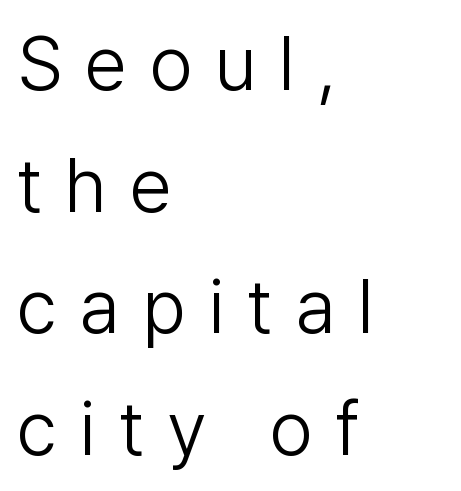
The image shows 76 px light sans-serif type, upright; set left-aligned, normal line spacing (1.6x), unusually wide letter spacing (+0.3 em), not underlined; low stroke contrast and a medium x-height.
